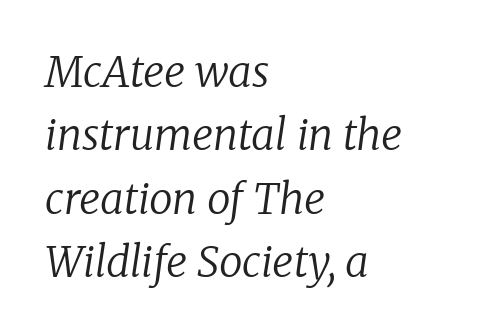
The image shows 42 px regular-weight serif type, italic (leaning right); set left-aligned, normal line spacing (1.51x), normal letter spacing, not underlined; low stroke contrast and a medium x-height.
